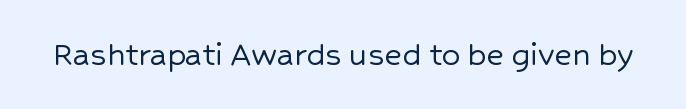
The image shows 37 px sans-serif type, upright; set normal letter spacing, not underlined; low stroke contrast and a medium x-height.
